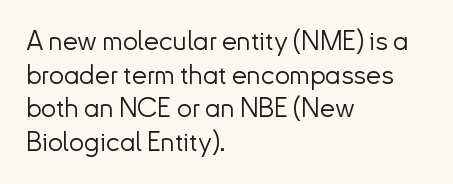
Whoever set this chose a conventional vertical rhythm. Each stroke keeps to a modest, everyday thickness or less. Is there any slant? The stems are plumb. Any mark beneath the type? The region is blank. Horizontal alignment here is leftward, the default for most running prose.
